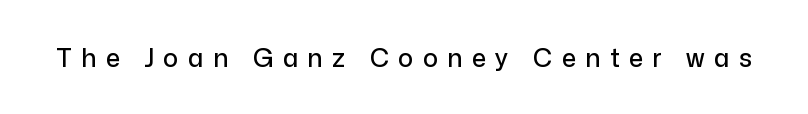
Ordinary non-slanted type is in use. The string is rendered with underlining switched off. You could only call the tracking loose — the letters float apart.
